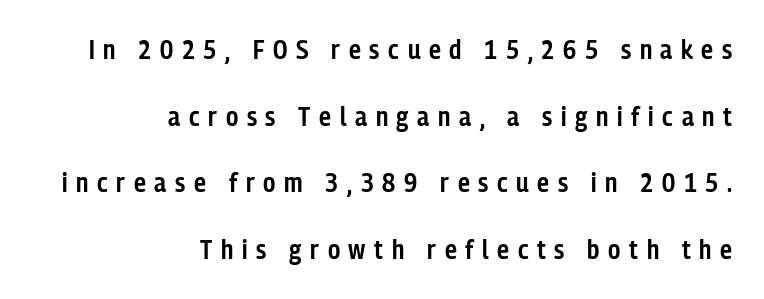
{"italic": "no", "bold": "semi", "underline": "no", "align": "right", "line_spacing": "loose", "line_spacing_ratio": 2.47, "letter_spacing": "wide", "letter_spacing_em": 0.32, "glyph_px": 27}
